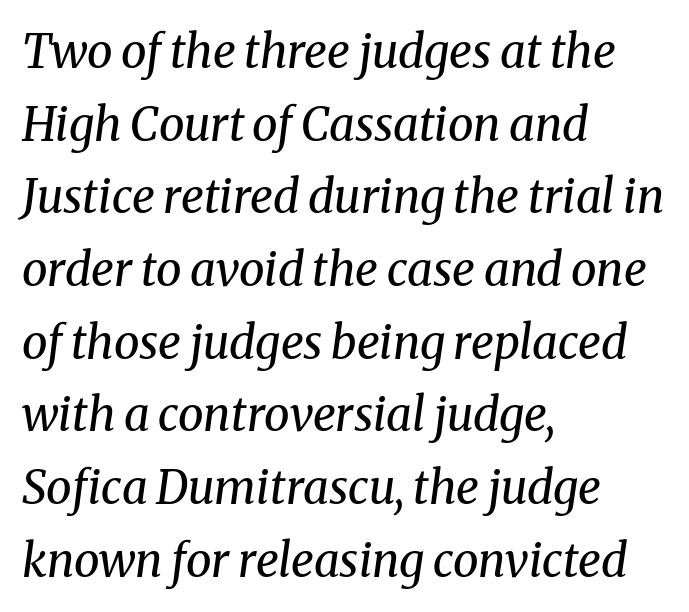
{"serif": "yes", "italic": "yes", "lean": "right", "slant_degrees": 8, "bold": "no", "weight": "regular", "width": "normal", "stroke_contrast": "medium", "x_height": "medium", "monospaced": "no", "underline": "no", "align": "left", "line_spacing": "normal", "line_spacing_ratio": 1.58, "letter_spacing": "normal", "letter_spacing_em": 0.0, "glyph_px": 46}
